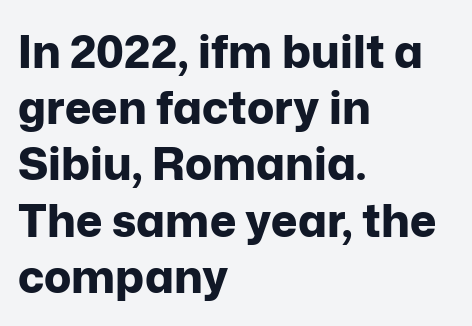
The image shows 45 px bold sans-serif type, upright; set left-aligned, normal line spacing (1.25x), normal letter spacing, not underlined; low stroke contrast and a medium x-height.
